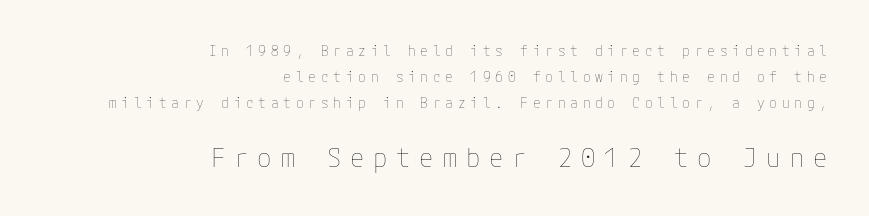
The setting favours the right margin, as signatures and pull-quotes sometimes do. Lines of text with bare space underneath. Stem width sits at or under what a default text font uses. The later block is typeset at a bigger size than the earlier block.
